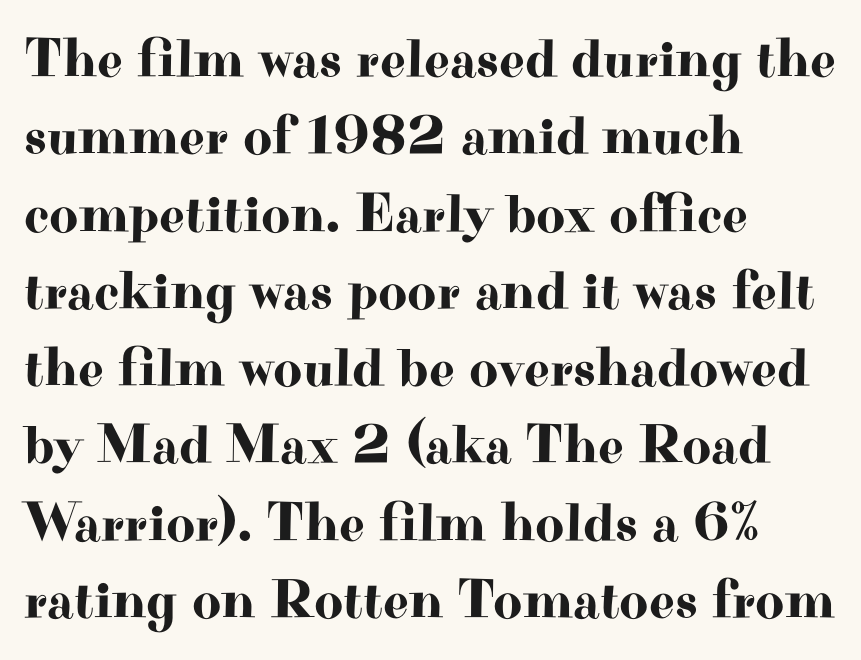
{"serif": "yes", "italic": "no", "width": "wide", "stroke_contrast": "high", "x_height": "small", "monospaced": "no", "underline": "no", "align": "left", "line_spacing": "normal", "line_spacing_ratio": 1.38, "letter_spacing": "normal", "letter_spacing_em": 0.0, "glyph_px": 56}
